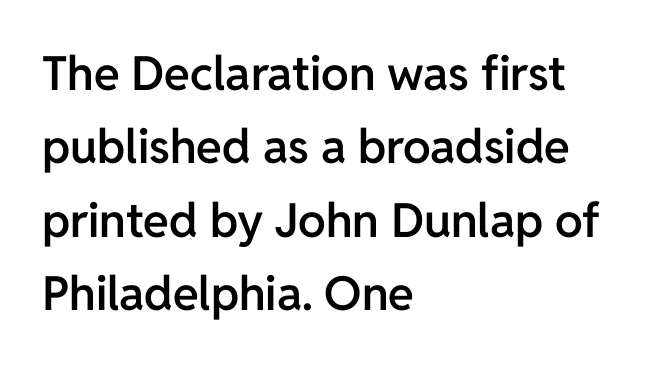
{"serif": "no", "italic": "no", "bold": "semi", "weight": "semibold", "width": "normal", "stroke_contrast": "low", "x_height": "medium", "monospaced": "no", "underline": "no", "align": "left", "line_spacing": "normal", "line_spacing_ratio": 1.56, "letter_spacing": "normal", "letter_spacing_em": 0.0, "glyph_px": 47}
